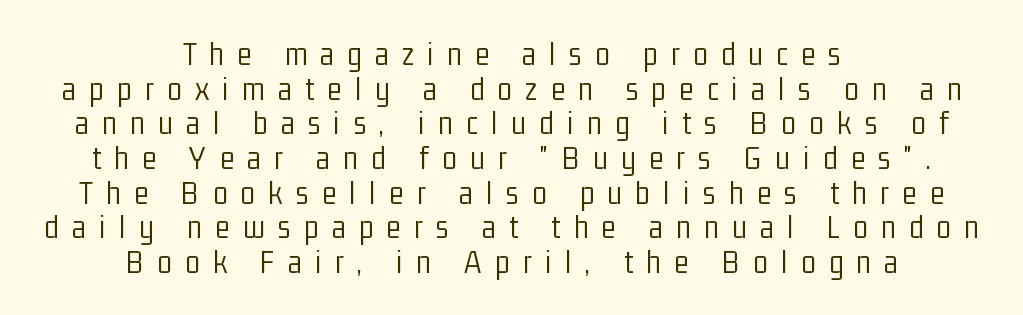
Q: Is the text bold? A: No.
Q: Is the text italic (slanted)? A: No, it is upright.
Q: Is the typeface a serif or a sans-serif typeface? A: Sans-serif.
Q: Is the text underlined? A: No.
Q: How is the paragraph aligned? A: Centered.
Q: Is the spacing between letters normal or unusually wide? A: Unusually wide.
Q: Is the spacing between lines tight, normal or loose? A: Tight.
Q: Width (condensed, normal, or wide)? A: Condensed.
Q: Stroke contrast? A: Low.
Q: x-height? A: Medium.
Q: Monospaced? A: No.
